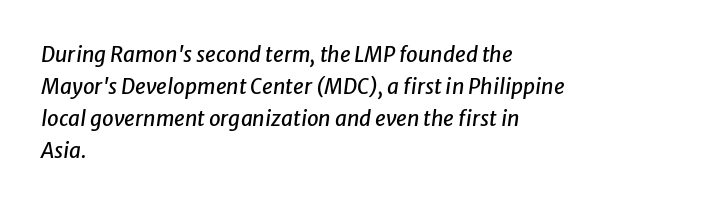
Q: Is the text italic (slanted)? A: Yes, it leans right by about 8 degrees.
Q: Is the text underlined? A: No.
Q: How is the paragraph aligned? A: Left-aligned.
Q: Is the spacing between letters normal or unusually wide? A: Normal.
Q: Is the spacing between lines tight, normal or loose? A: Normal.
